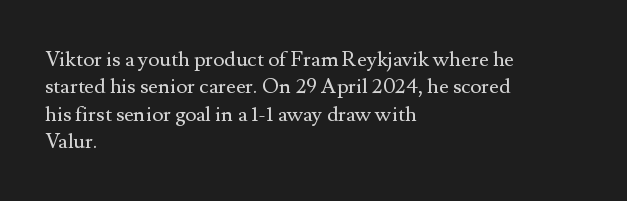
The image shows 21 px text type, upright; set left-aligned, normal line spacing (1.3x), normal letter spacing, not underlined.
